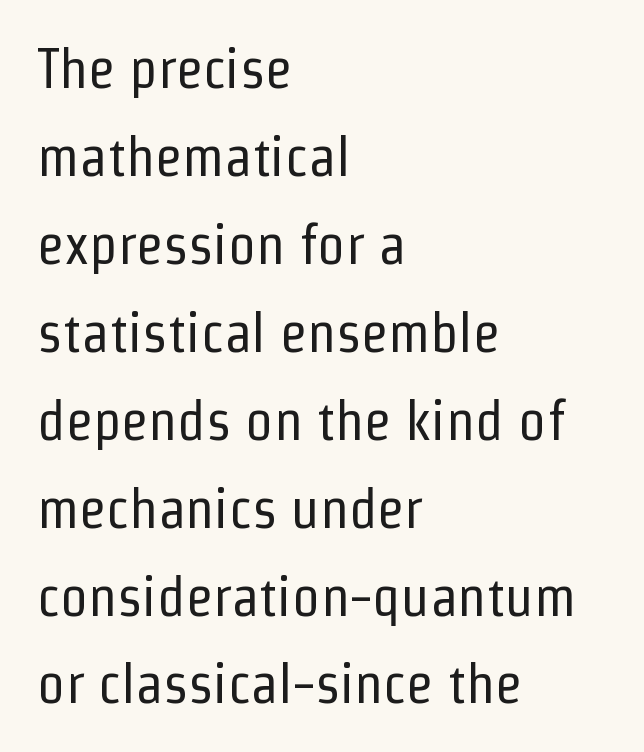
{"serif": "no", "italic": "no", "bold": "no", "weight": "regular", "width": "condensed", "stroke_contrast": "low", "x_height": "medium", "monospaced": "no", "underline": "no", "align": "left", "line_spacing": "normal", "line_spacing_ratio": 1.57, "letter_spacing": "normal", "letter_spacing_em": 0.0, "glyph_px": 56}
